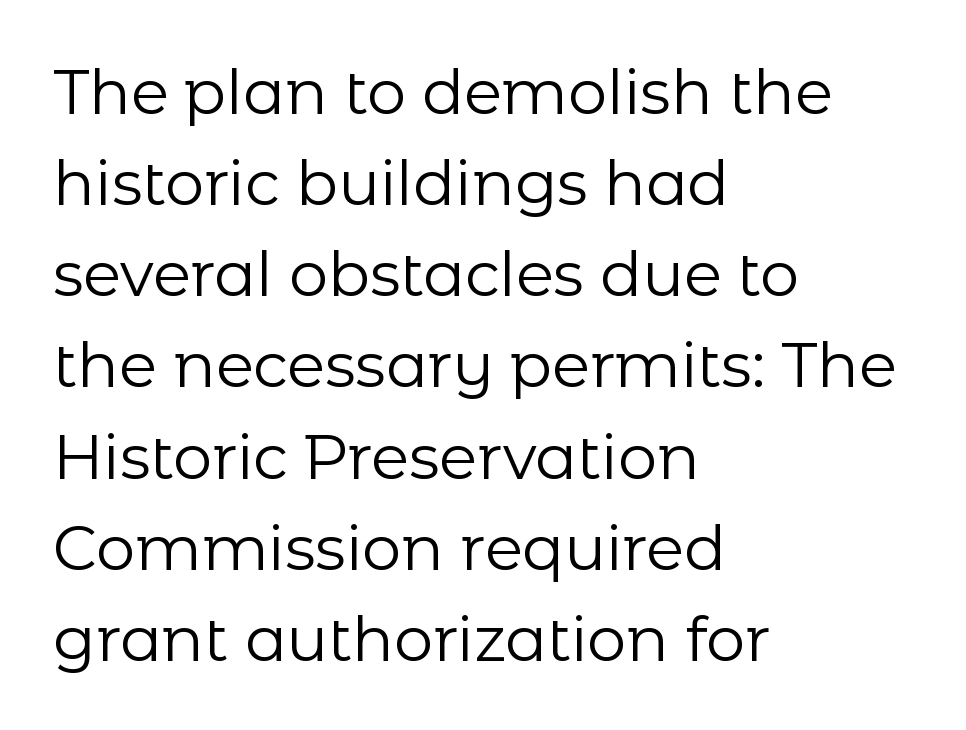
The image shows 62 px regular-weight sans-serif type, upright; set left-aligned, normal line spacing (1.47x), normal letter spacing, not underlined; low stroke contrast and a medium x-height.
